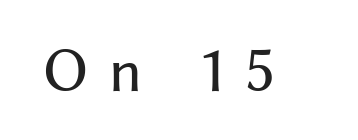
The image shows 53 px sans-serif type, upright; set unusually wide letter spacing (+0.4 em), not underlined; medium stroke contrast and a medium x-height.
